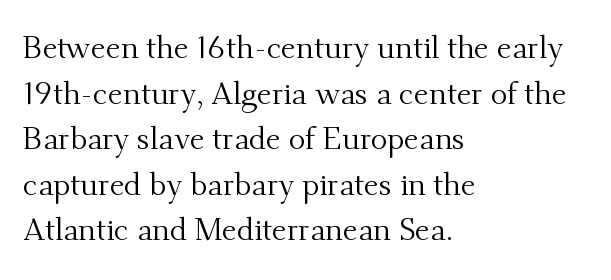
Nothing heavy about these letters — not bold at all. The font family rendered here belongs to the serif group. The zone under the glyphs is completely vacant. Each letter keeps its own natural width here, so spacing adapts to shape. Each word holds together tightly as a unit, with standard inter-letter gaps. A classic flush-left, rag-right setting is used for this passage.
